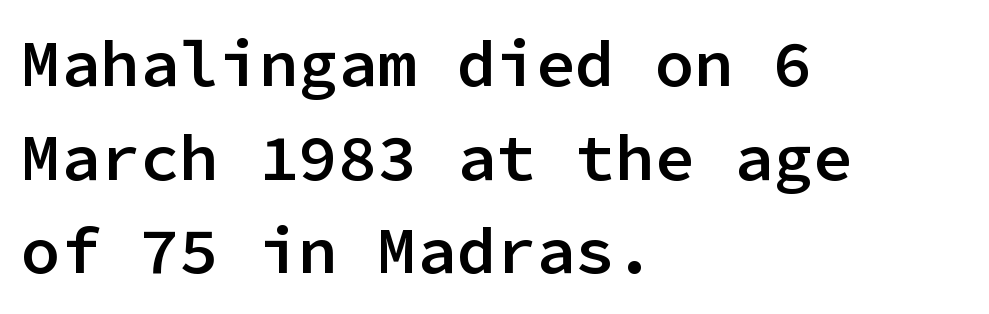
Note: no serifs on the glyphs. The type sits square on the baseline with zero lean. The passage is arranged the way most books set body copy — flush left. How are the letters spaced? Ordinarily, with no added tracking. Each new line begins a customary step beneath the previous one. Here the designer chose a console-style face with uniform glyph widths.
